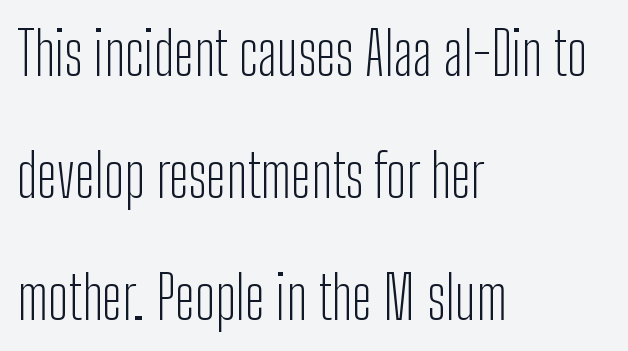
A great deal of white space separates one row of letters from the next. Quick note: underline off. Characters follow at the spacing the type designer built in. Caption: face not bold, strokes unweighted.
